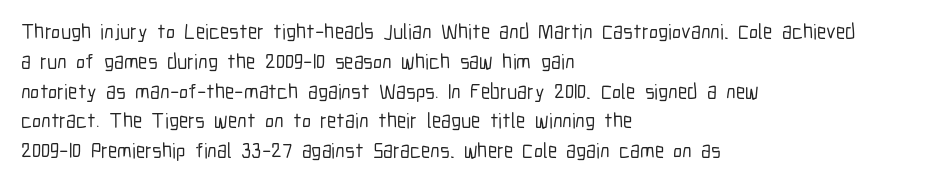
Q: Is the text italic (slanted)? A: No, it is upright.
Q: Is the text underlined? A: No.
Q: How is the paragraph aligned? A: Left-aligned.
Q: Is the spacing between letters normal or unusually wide? A: Normal.
Q: Is the spacing between lines tight, normal or loose? A: Normal.
